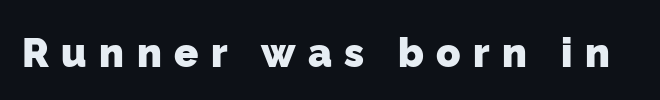
The image shows 40 px heavy sans-serif type; set unusually wide letter spacing (+0.31 em), not underlined; low stroke contrast and a medium x-height.
